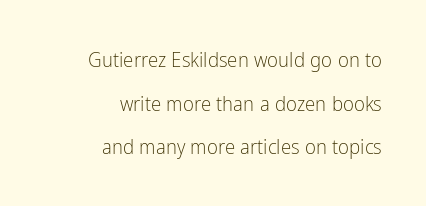
The image shows 21 px text type, upright; set right-aligned, loose line spacing (2.08x), normal letter spacing, not underlined.
